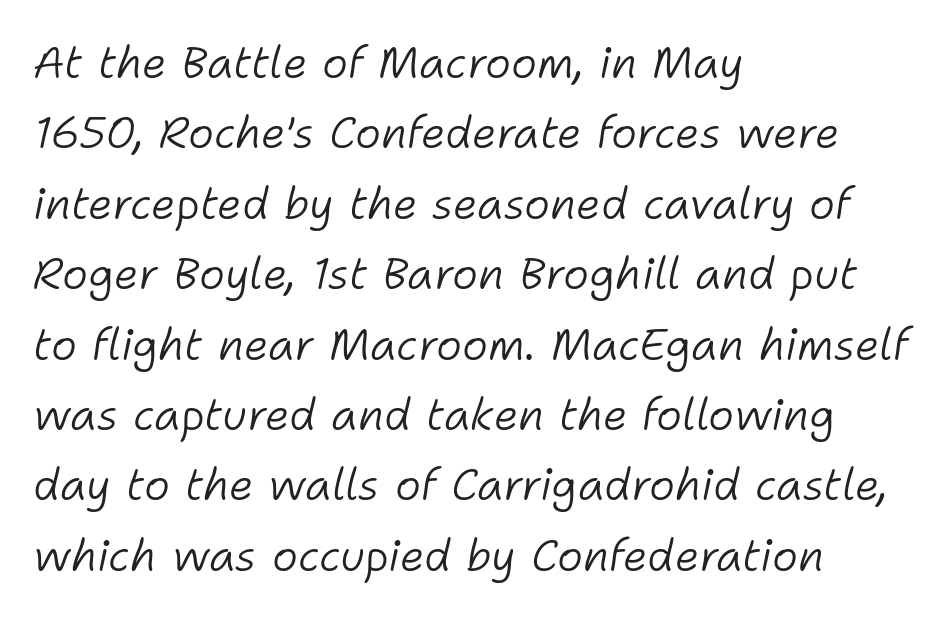
{"italic": "yes", "lean": "right", "slant_degrees": 11, "bold": "no", "weight": "light", "width": "normal", "stroke_contrast": "low", "x_height": "medium", "monospaced": "no", "underline": "no", "align": "left", "line_spacing": "normal", "line_spacing_ratio": 1.6, "letter_spacing": "normal", "letter_spacing_em": 0.0, "glyph_px": 44}
